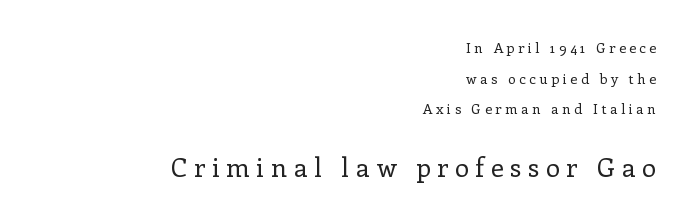
Q: Is the text bold? A: No.
Q: Is the text italic (slanted)? A: No, it is upright.
Q: Is the text underlined? A: No.
Q: How is the paragraph aligned? A: Right-aligned.
Q: Is the spacing between letters normal or unusually wide? A: Unusually wide.
Q: Is the spacing between lines tight, normal or loose? A: Loose.
Q: Which block of text is set in a larger size, the first (top) or the second (bottom)? A: The second (bottom) one.
